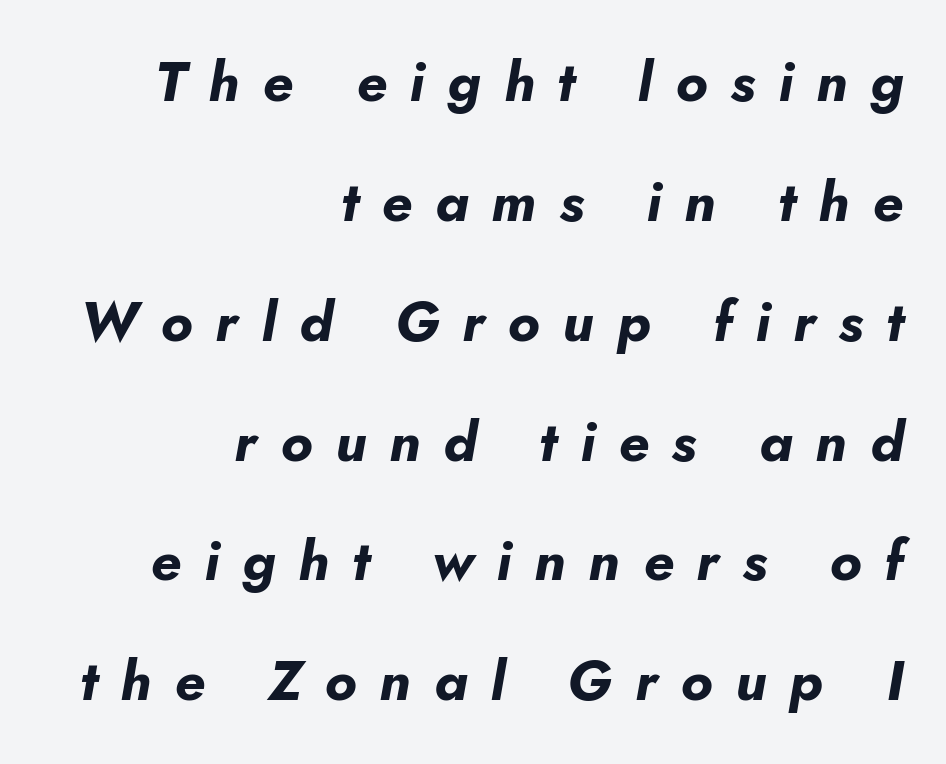
The image shows 56 px bold type, italic (leaning right); set right-aligned, loose line spacing (2.14x), unusually wide letter spacing (+0.41 em), not underlined; low stroke contrast and a small x-height.
